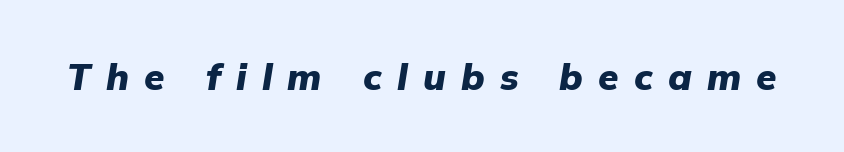
The face used here is proportionally spaced, like ordinary book or web type. There's an unmistakable incline to the writing here. The words here are not underlined. In terms of letterspacing, this is a distinctly airy, spread setting. Each glyph is drawn with heavy, bold strokes.
